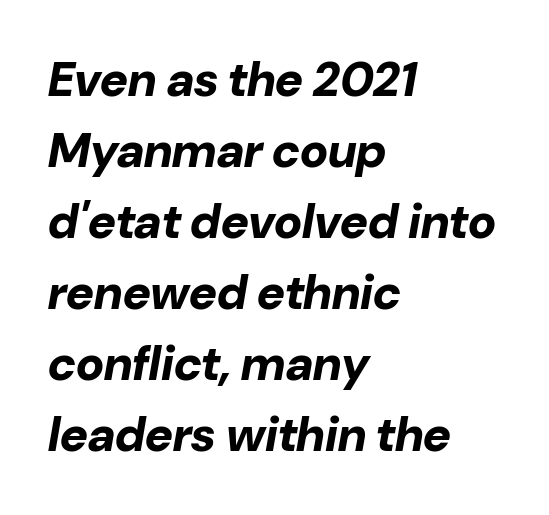
What's the leading like? Ordinary, nothing unusual. Slant detected: the letters are inclined. On the weight axis this lands at bold, roughly 700. Anything drawn beneath the words? Only blank space. These lines are rendered in a variable-pitch font.
